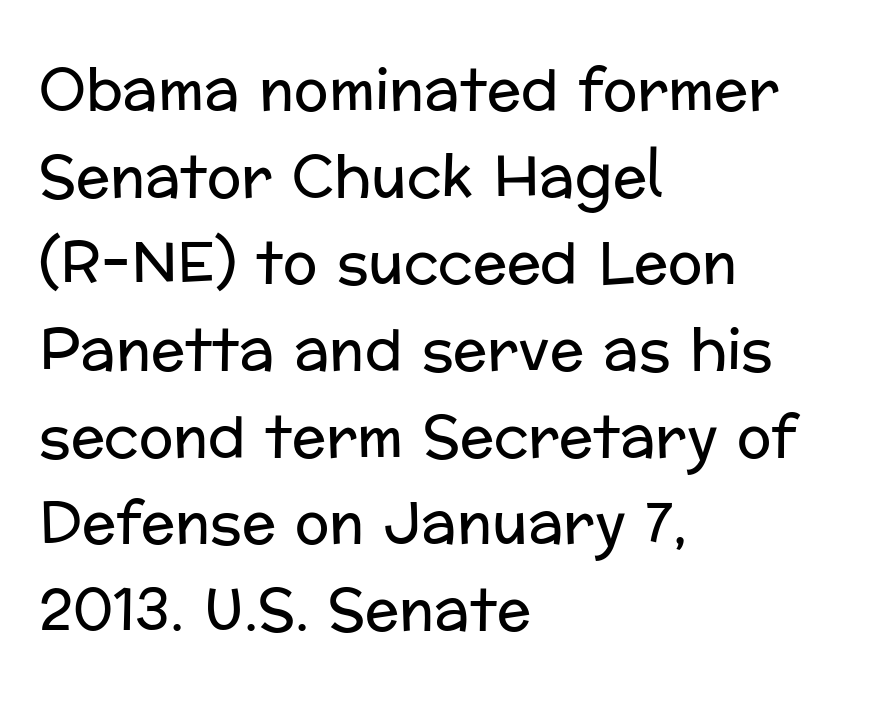
{"serif": "no", "italic": "no", "bold": "no", "weight": "regular", "width": "normal", "stroke_contrast": "low", "x_height": "medium", "monospaced": "no", "underline": "no", "align": "left", "line_spacing": "normal", "line_spacing_ratio": 1.52, "letter_spacing": "normal", "letter_spacing_em": 0.0, "glyph_px": 57}
